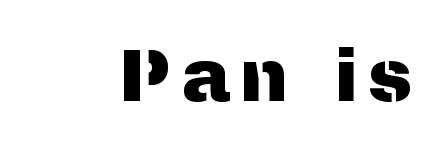
The image shows 73 px sans-serif type, upright; set right-aligned, not underlined; medium stroke contrast and a medium x-height.
